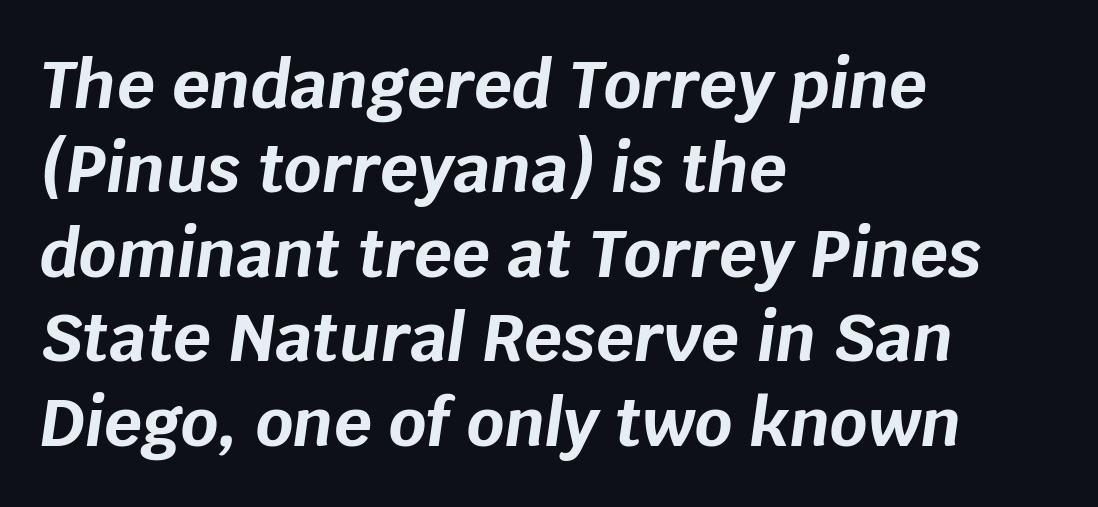
Summary of weight: heavy, a full bold. What stands out about the letter spacing? Nothing — it is the standard amount. What's the leading like? Ordinary, nothing unusual. If you drew a line through each stem, it would be angled. You could not count columns in this text — the font is proportionally spaced. These lines are set flush left with a ragged right edge.
